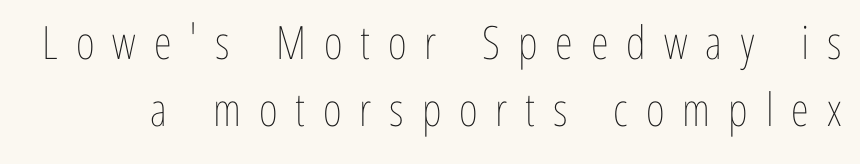
Q: Is the text bold? A: No.
Q: Is the text italic (slanted)? A: No, it is upright.
Q: Is the text underlined? A: No.
Q: Is the spacing between letters normal or unusually wide? A: Unusually wide.
Q: Is the spacing between lines tight, normal or loose? A: Normal.
Q: Width (condensed, normal, or wide)? A: Condensed.
Q: Stroke contrast? A: Low.
Q: x-height? A: Medium.
Q: Monospaced? A: No.
